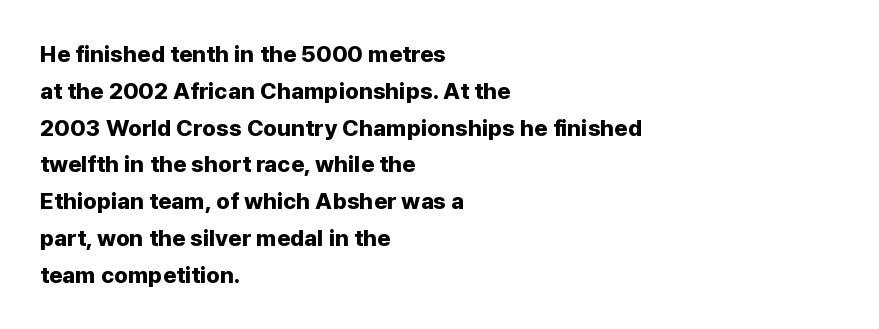
The image shows 23 px bold type, upright; set left-aligned, normal line spacing (1.6x), normal letter spacing, not underlined.
